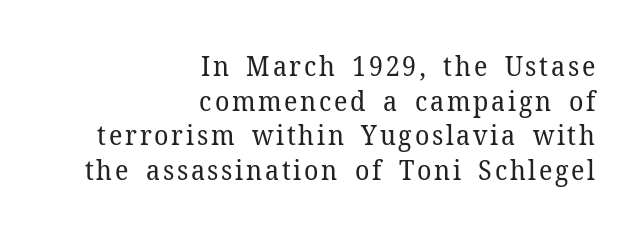
The passage is arranged like a letterhead date or caption credit — flush right. Is this a heavy cut? Hardly; it is regular or lighter. The letters stand straight up with perfectly vertical stems. A normal amount of white space separates one row of letters from the next.
